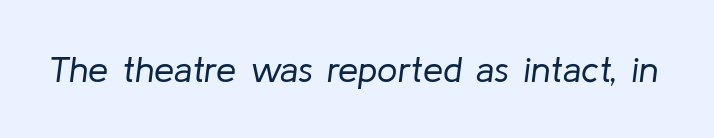
The image shows 36 px regular-weight type, italic (leaning right); set normal letter spacing, not underlined; low stroke contrast and a medium x-height.
